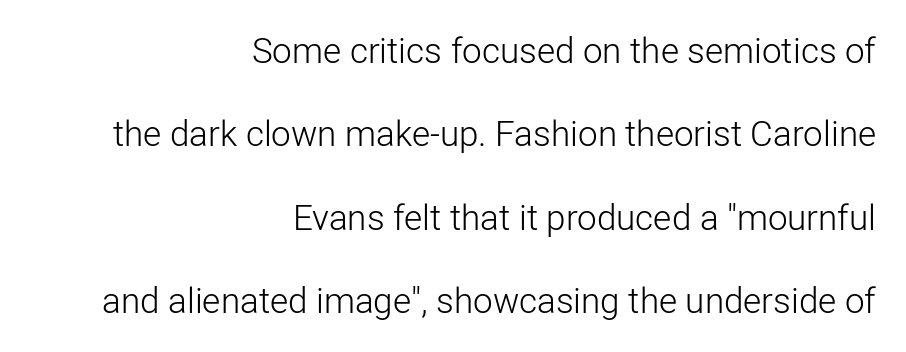
Q: Is the text bold? A: No.
Q: Is the text italic (slanted)? A: No, it is upright.
Q: Is the typeface a serif or a sans-serif typeface? A: Sans-serif.
Q: Is the text underlined? A: No.
Q: How is the paragraph aligned? A: Right-aligned.
Q: Is the spacing between letters normal or unusually wide? A: Normal.
Q: Is the spacing between lines tight, normal or loose? A: Loose.
Q: Width (condensed, normal, or wide)? A: Normal.
Q: Stroke contrast? A: Low.
Q: x-height? A: Medium.
Q: Monospaced? A: No.
